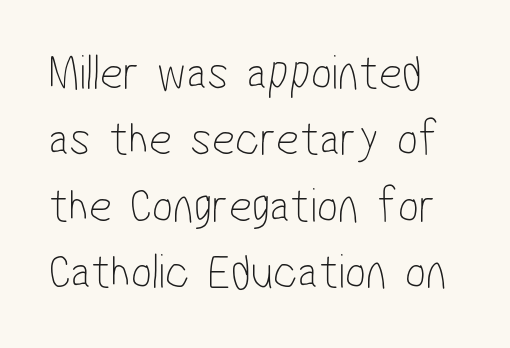
The image shows 50 px thin, condensed sans-serif type; set normal line spacing (1.33x), normal letter spacing, not underlined; low stroke contrast and a medium x-height.
